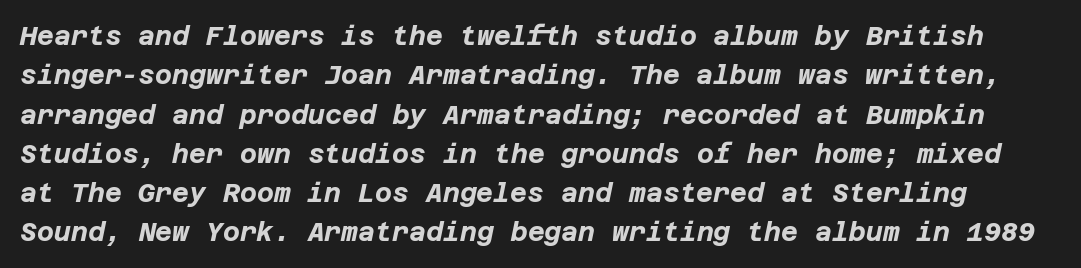
The image shows 26 px bold type, italic (leaning right); set normal line spacing (1.51x), normal letter spacing, not underlined.
